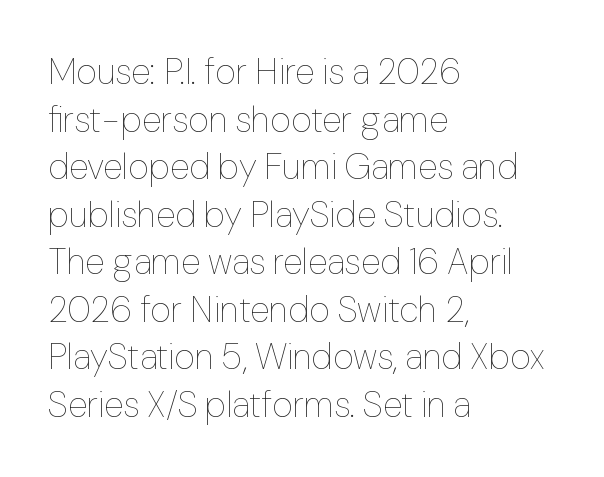
The image shows 36 px thin type, upright; set left-aligned, normal line spacing (1.32x), normal letter spacing, not underlined; low stroke contrast and a medium x-height.
